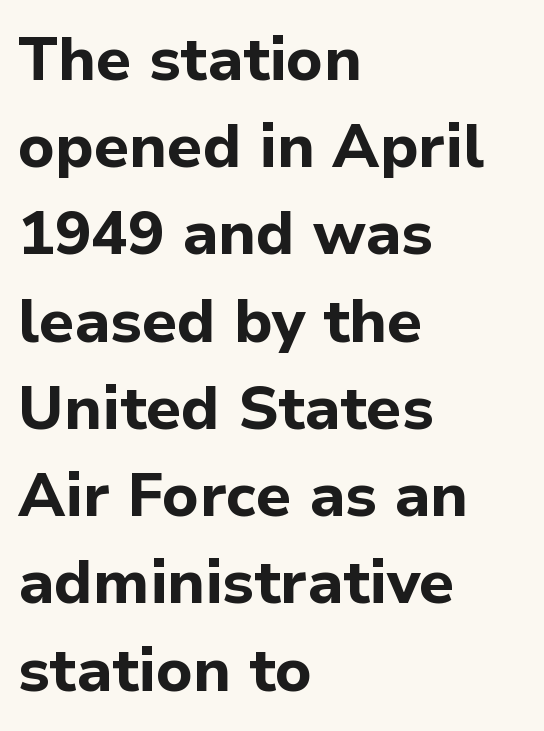
The image shows 61 px bold sans-serif type, upright; set left-aligned, normal line spacing (1.43x), normal letter spacing, not underlined; low stroke contrast and a medium x-height.
